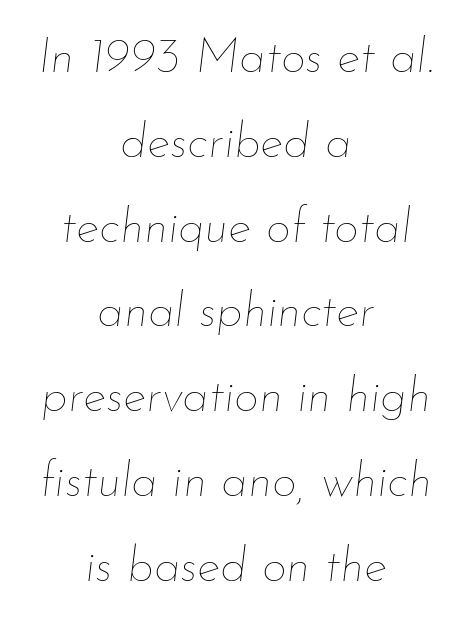
Q: Is the text bold? A: No.
Q: Is the text italic (slanted)? A: Yes, it leans right by about 7 degrees.
Q: Is the text underlined? A: No.
Q: How is the paragraph aligned? A: Centered.
Q: Is the spacing between letters normal or unusually wide? A: Normal.
Q: Width (condensed, normal, or wide)? A: Normal.
Q: Stroke contrast? A: Low.
Q: x-height? A: Small.
Q: Monospaced? A: No.
